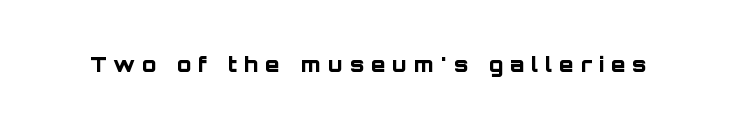
Q: Is the text bold? A: Yes.
Q: Is the text italic (slanted)? A: No, it is upright.
Q: Is the text underlined? A: No.
Q: Is the spacing between letters normal or unusually wide? A: Unusually wide.
